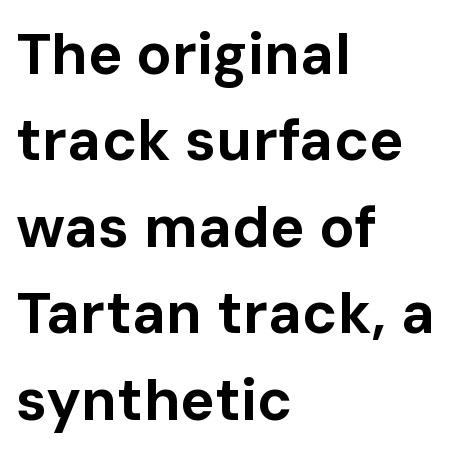
Q: Is the text bold? A: Yes.
Q: Is the text italic (slanted)? A: No, it is upright.
Q: Is the typeface a serif or a sans-serif typeface? A: Sans-serif.
Q: Is the text underlined? A: No.
Q: How is the paragraph aligned? A: Left-aligned.
Q: Is the spacing between letters normal or unusually wide? A: Normal.
Q: Is the spacing between lines tight, normal or loose? A: Normal.
Q: Width (condensed, normal, or wide)? A: Normal.
Q: Stroke contrast? A: Low.
Q: x-height? A: Medium.
Q: Monospaced? A: No.
